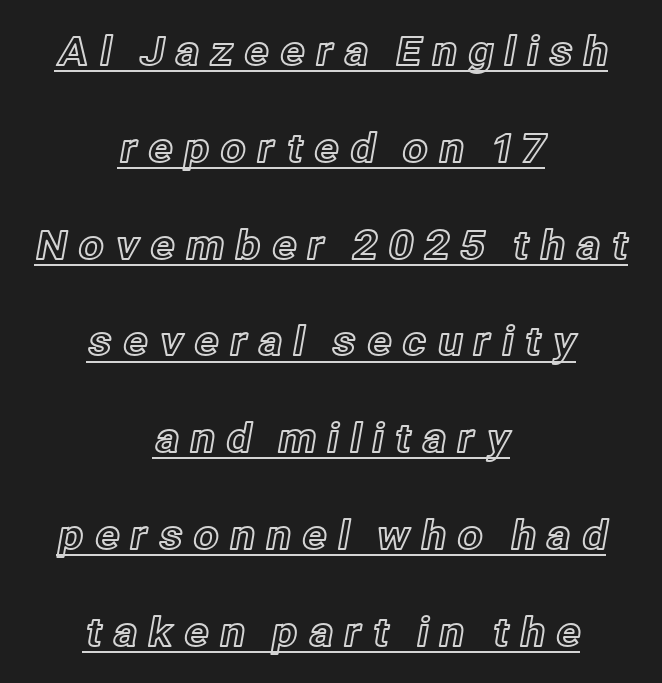
{"width": "normal", "x_height": "medium", "monospaced": "no", "underline": "yes", "align": "center", "line_spacing": "loose", "line_spacing_ratio": 2.42, "letter_spacing": "wide", "letter_spacing_em": 0.25, "glyph_px": 40}
